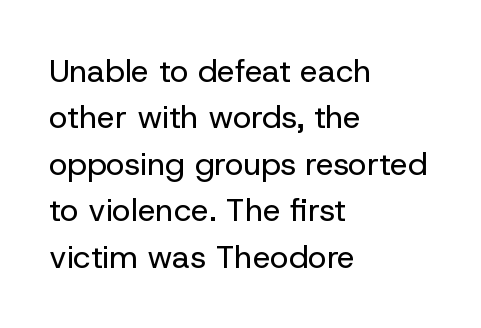
{"serif": "no", "italic": "no", "bold": "no", "weight": "regular", "width": "normal", "stroke_contrast": "low", "x_height": "medium", "monospaced": "no", "underline": "no", "align": "left", "line_spacing": "normal", "line_spacing_ratio": 1.45, "letter_spacing": "normal", "letter_spacing_em": 0.0, "glyph_px": 32}
